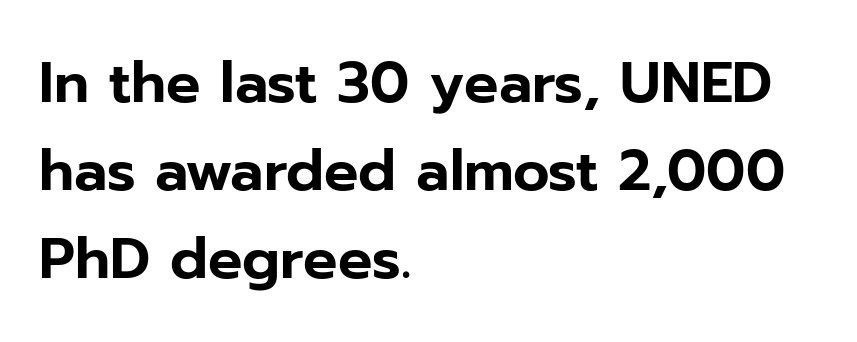
Nope, not italic — everything's standing straight. No word sits above an underline. Proportional: the letters do not fall into vertical columns. There is no visible air inserted between adjacent glyphs. Normally led — the rows are evenly, conventionally spaced.
